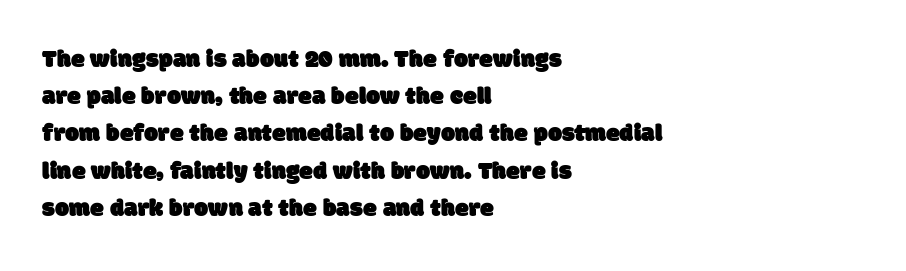
The image shows 25 px text type; set left-aligned, normal line spacing (1.49x), normal letter spacing, not underlined.
